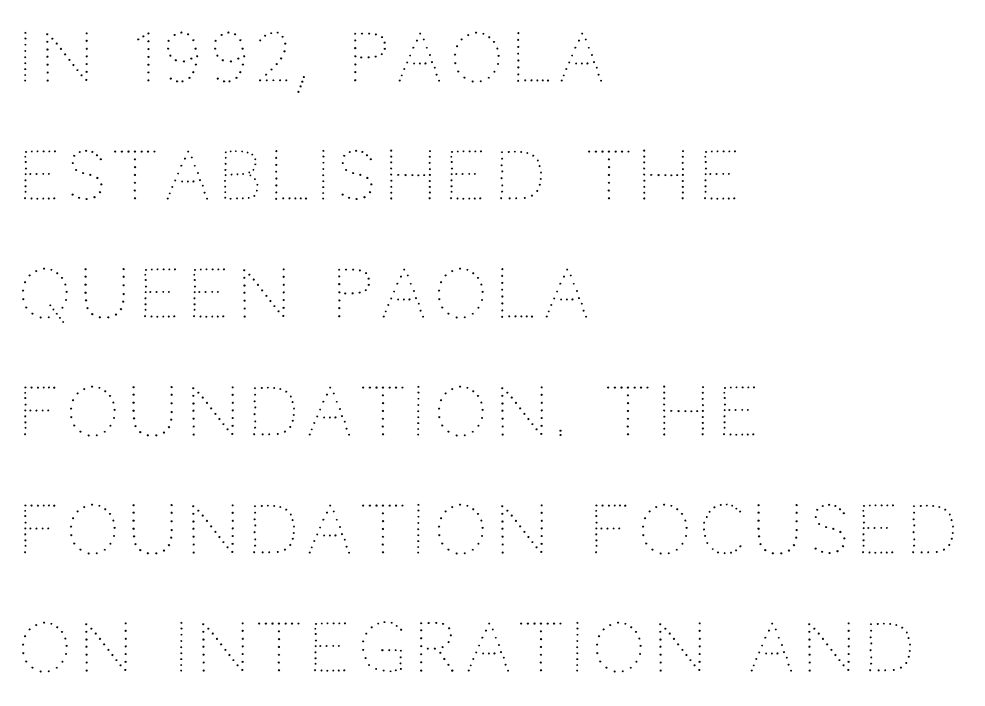
Q: Is the text bold? A: No.
Q: Is the text italic (slanted)? A: No, it is upright.
Q: Is the text underlined? A: No.
Q: How is the paragraph aligned? A: Left-aligned.
Q: Width (condensed, normal, or wide)? A: Normal.
Q: Stroke contrast? A: Medium.
Q: x-height? A: Large.
Q: Monospaced? A: No.
